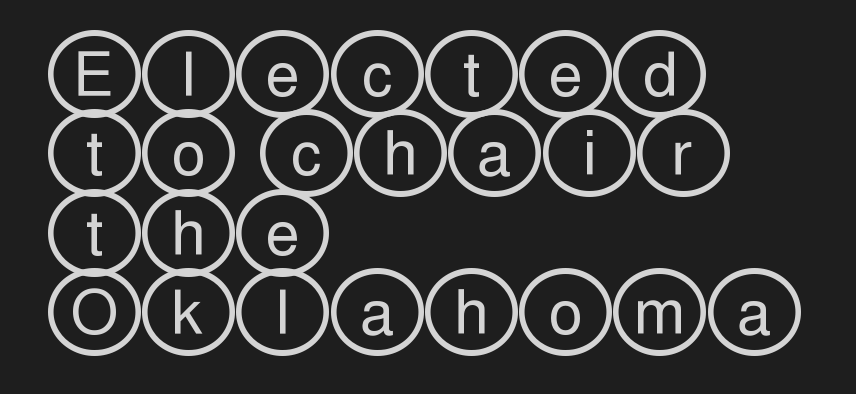
{"italic": "no", "width": "wide", "x_height": "large", "underline": "no", "align": "left", "line_spacing": "normal", "line_spacing_ratio": 1.3, "letter_spacing": "normal", "letter_spacing_em": 0.0, "glyph_px": 61}
